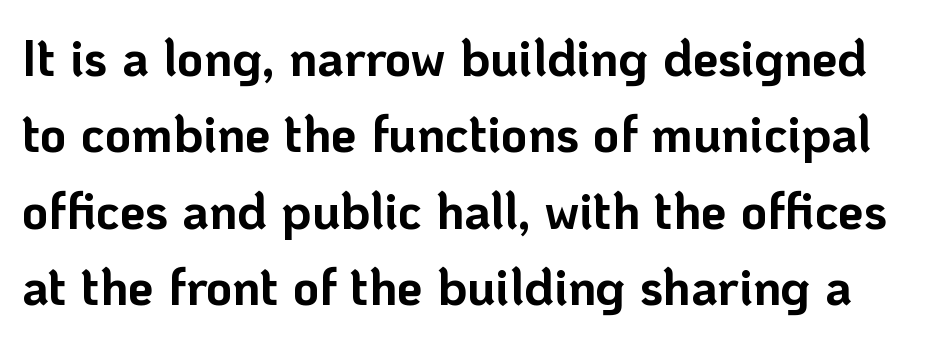
The image shows 51 px bold sans-serif type, upright; set normal line spacing (1.5x), normal letter spacing, not underlined; low stroke contrast and a medium x-height.
